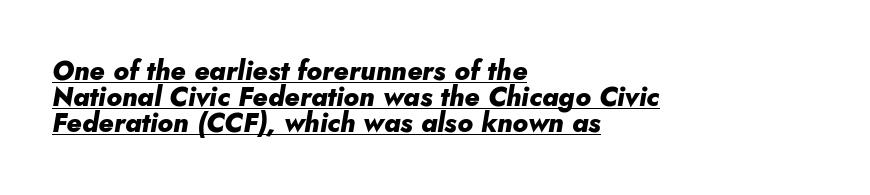
Q: Is the text bold? A: Yes.
Q: Is the text italic (slanted)? A: Yes, it leans right by about 10 degrees.
Q: Is the text underlined? A: Yes.
Q: How is the paragraph aligned? A: Left-aligned.
Q: Is the spacing between letters normal or unusually wide? A: Normal.
Q: Is the spacing between lines tight, normal or loose? A: Tight.
